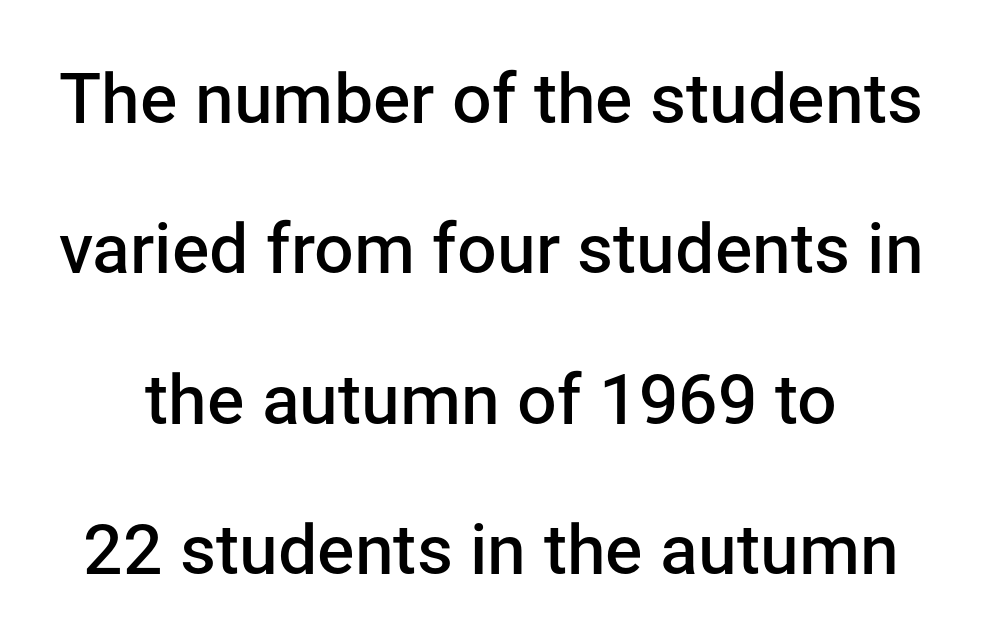
Q: Is the text bold? A: Semi-bold.
Q: Is the text italic (slanted)? A: No, it is upright.
Q: Is the typeface a serif or a sans-serif typeface? A: Sans-serif.
Q: Is the text underlined? A: No.
Q: Is the spacing between letters normal or unusually wide? A: Normal.
Q: Is the spacing between lines tight, normal or loose? A: Loose.
Q: Width (condensed, normal, or wide)? A: Normal.
Q: Stroke contrast? A: Low.
Q: x-height? A: Medium.
Q: Monospaced? A: No.
